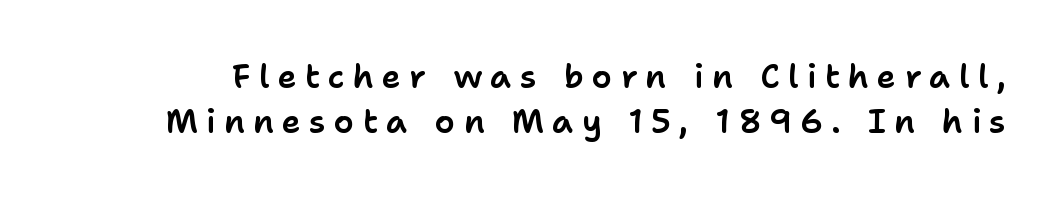
{"serif": "no", "italic": "no", "width": "normal", "stroke_contrast": "low", "x_height": "medium", "monospaced": "no", "underline": "no", "line_spacing": "normal", "line_spacing_ratio": 1.41, "letter_spacing": "wide", "letter_spacing_em": 0.26, "glyph_px": 32}
